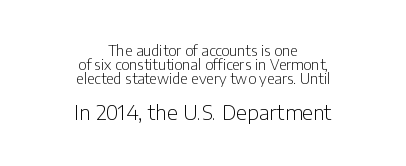
Q: Is the text bold? A: No.
Q: Is the text italic (slanted)? A: No, it is upright.
Q: Is the text underlined? A: No.
Q: How is the paragraph aligned? A: Centered.
Q: Is the spacing between letters normal or unusually wide? A: Normal.
Q: Is the spacing between lines tight, normal or loose? A: Tight.
Q: Which block of text is set in a larger size, the first (top) or the second (bottom)? A: The second (bottom) one.
